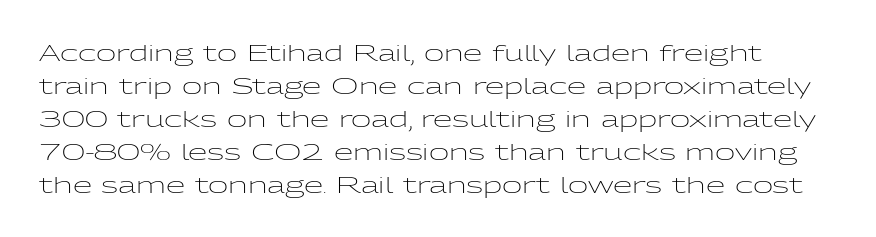
Students, note that the glyphs here touch the page at normal intervals. Descender tails drop into unmarked territory. If you drew a line through each stem, it would be perfectly vertical. These glyphs show unthickened strokes, regular width or finer.
